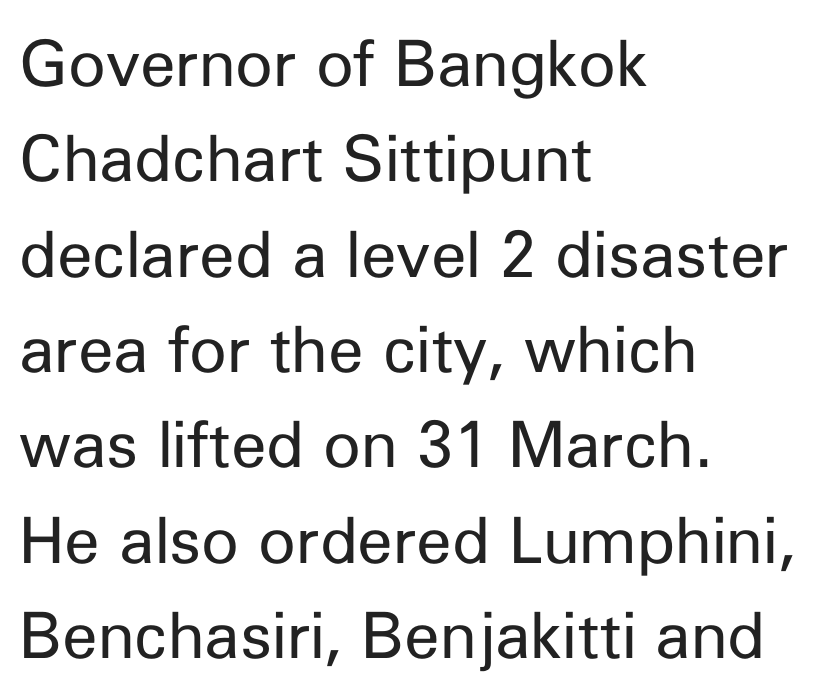
{"serif": "no", "italic": "no", "bold": "no", "weight": "regular", "width": "normal", "stroke_contrast": "low", "x_height": "medium", "monospaced": "no", "underline": "no", "align": "left", "line_spacing": "normal", "line_spacing_ratio": 1.49, "letter_spacing": "normal", "letter_spacing_em": 0.0, "glyph_px": 64}
